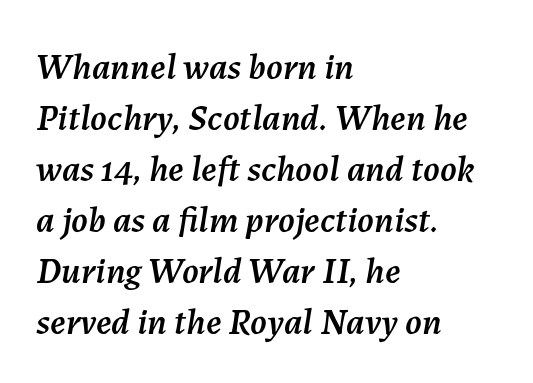
Rendered with sloped, italic letterforms. Character widths vary here, with narrow letters taking less room than wide ones. Notice how the passage keeps a crisp vertical edge on the left only. The foot of each line stays bare and open. Standard letterfit; no display-style spreading of the glyphs.
